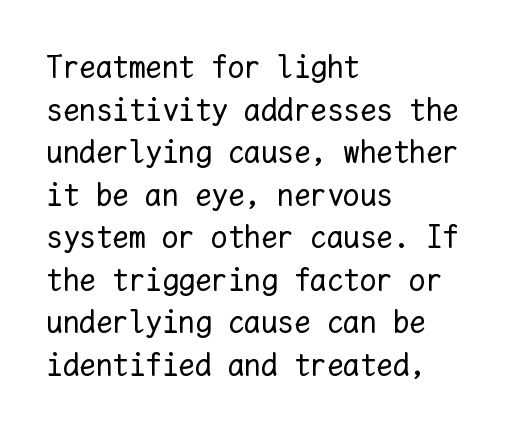
Each letter, wide or thin by design, is forced into the same width here. Vertical strokes here are truly vertical. These lines sit exactly where default settings would place them. Is the block centered? No — it sits flush against the left margin.
